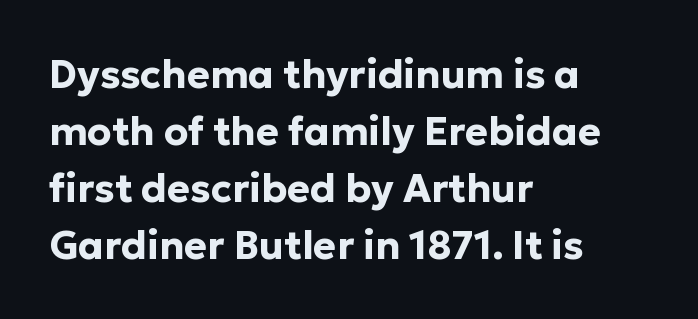
{"serif": "no", "italic": "no", "bold": "yes", "weight": "bold", "width": "normal", "stroke_contrast": "low", "x_height": "medium", "monospaced": "no", "underline": "no", "align": "left", "line_spacing": "normal", "line_spacing_ratio": 1.46, "letter_spacing": "normal", "letter_spacing_em": 0.0, "glyph_px": 39}
